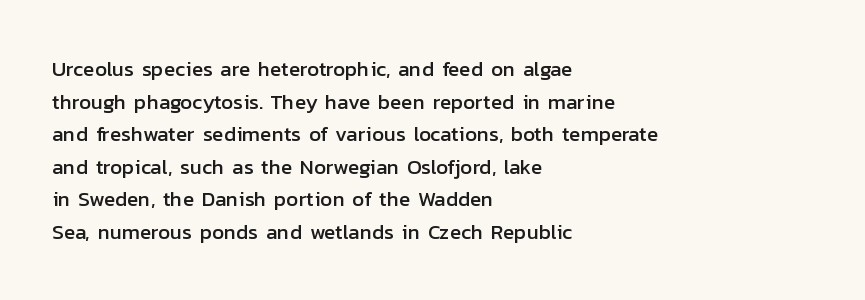
The line-height multiplier appears to be the usual default. Posture: straight, roman, zero tilt. This sample uses plain, unmodified letter spacing. No word sits above an underline.
